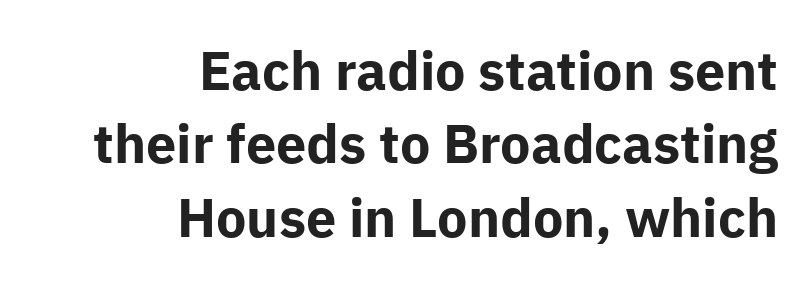
Q: Is the text bold? A: Yes.
Q: Is the text italic (slanted)? A: No, it is upright.
Q: Is the typeface a serif or a sans-serif typeface? A: Sans-serif.
Q: Is the text underlined? A: No.
Q: How is the paragraph aligned? A: Right-aligned.
Q: Is the spacing between letters normal or unusually wide? A: Normal.
Q: Is the spacing between lines tight, normal or loose? A: Normal.
Q: Width (condensed, normal, or wide)? A: Normal.
Q: Stroke contrast? A: Low.
Q: x-height? A: Medium.
Q: Monospaced? A: No.
